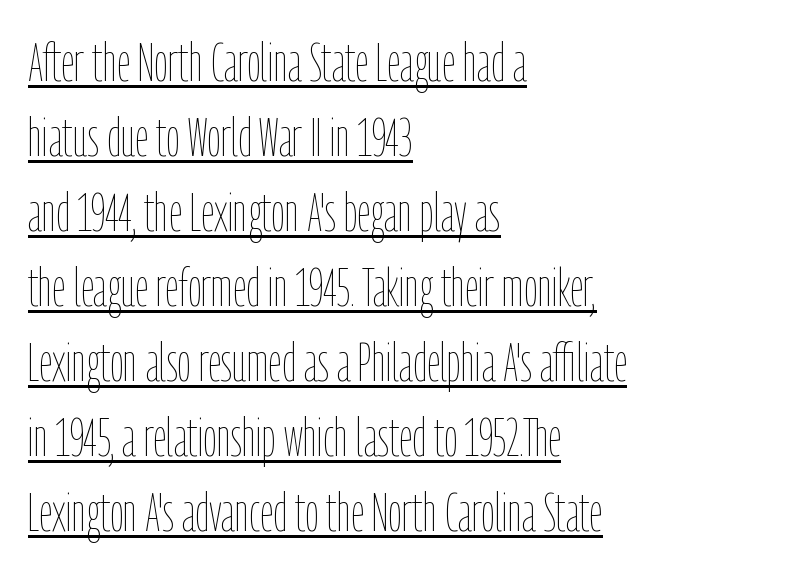
The image shows 54 px thin, condensed type, upright; set left-aligned, normal line spacing (1.39x), normal letter spacing, underlined; low stroke contrast and a medium x-height.
